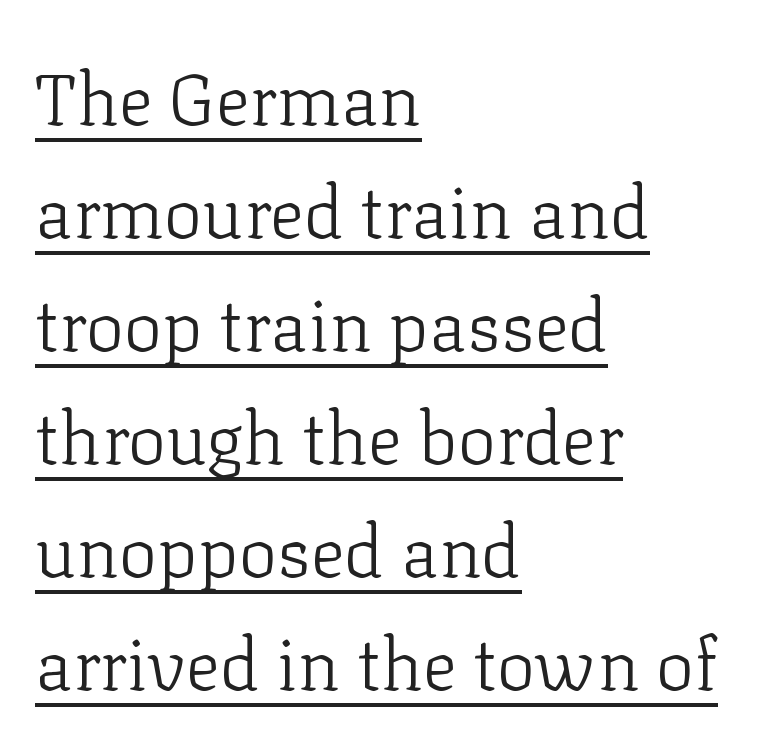
The image shows 72 px light serif type, upright; set left-aligned, normal line spacing (1.57x), normal letter spacing, underlined; low stroke contrast and a medium x-height.
